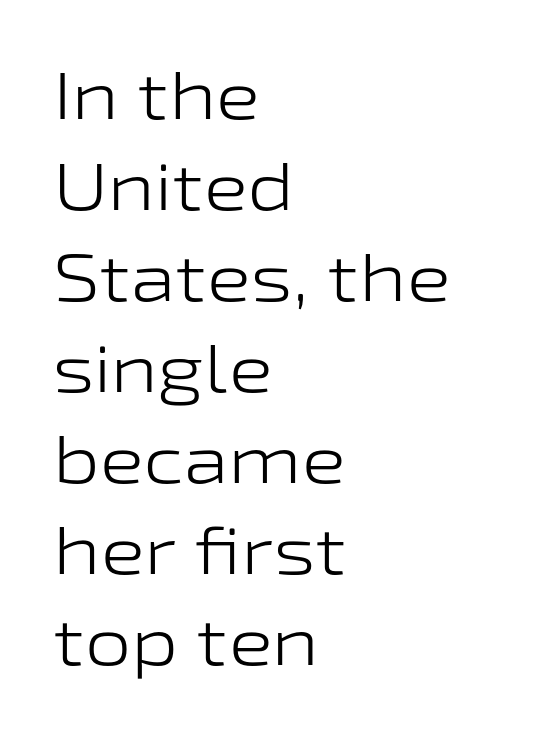
Every character sits straight up, as roman type does. Type without underlining. Look at the tracking — it's just the regular setting, nothing added. Rows of type keep a routine distance in the vertical direction.
